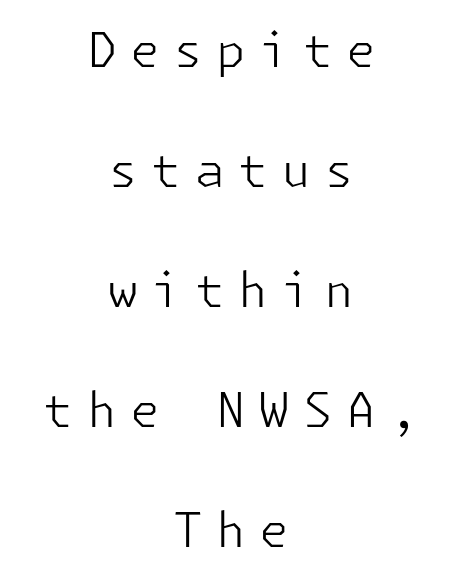
The image shows 48 px light sans-serif type, upright; set centered, loose line spacing (2.5x), unusually wide letter spacing (+0.28 em), not underlined; low stroke contrast and a medium x-height.
